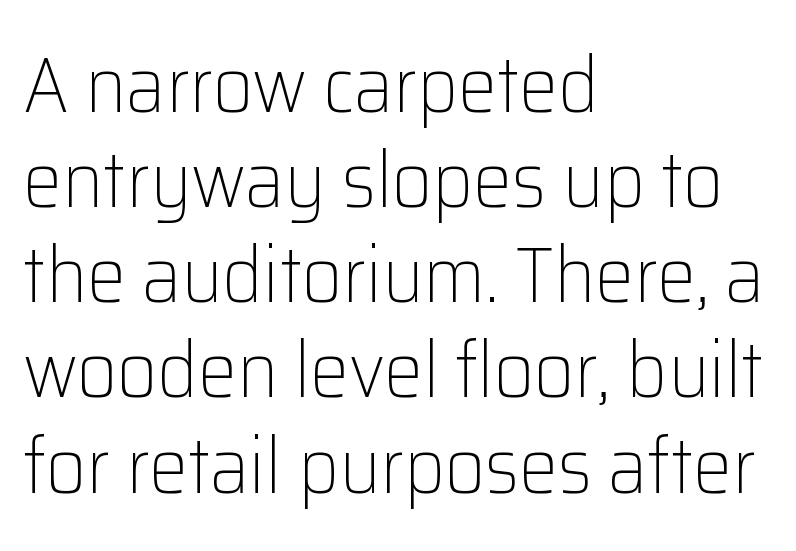
Characters follow at the spacing the type designer built in. Type without underlining. The text was rendered using a sans face with plain stroke endings. All the whitespace from short lines collects on the right.
